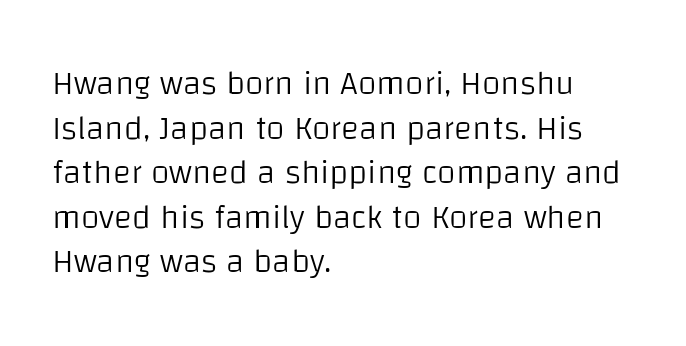
Q: Is the text bold? A: No.
Q: Is the text italic (slanted)? A: No, it is upright.
Q: Is the typeface a serif or a sans-serif typeface? A: Sans-serif.
Q: Is the text underlined? A: No.
Q: How is the paragraph aligned? A: Left-aligned.
Q: Is the spacing between letters normal or unusually wide? A: Normal.
Q: Is the spacing between lines tight, normal or loose? A: Normal.
Q: Width (condensed, normal, or wide)? A: Normal.
Q: Stroke contrast? A: Low.
Q: x-height? A: Large.
Q: Monospaced? A: No.
